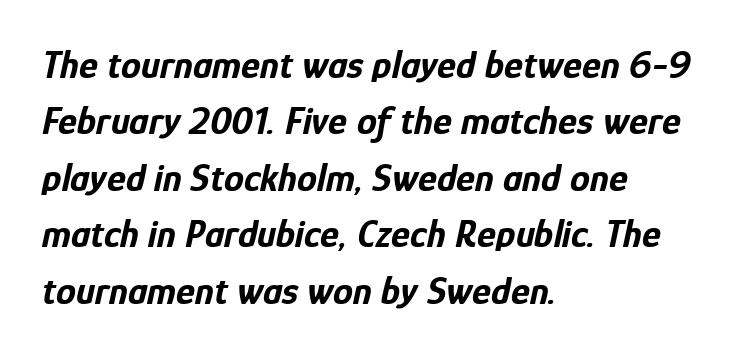
The image shows 40 px bold, condensed type, italic (leaning right); set left-aligned, normal line spacing (1.41x), normal letter spacing, not underlined; low stroke contrast and a medium x-height.
